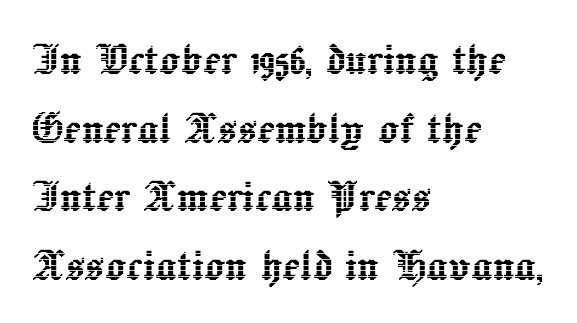
The image shows 52 px text type, upright; set left-aligned, normal line spacing (1.32x), normal letter spacing, not underlined; a medium x-height.
